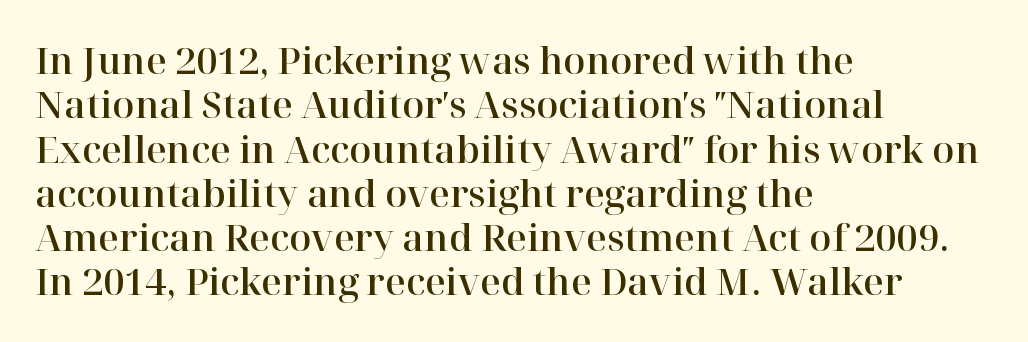
The image shows 36 px serif type, upright; set left-aligned, line spacing 1.23x, normal letter spacing, not underlined; high stroke contrast and a medium x-height.
